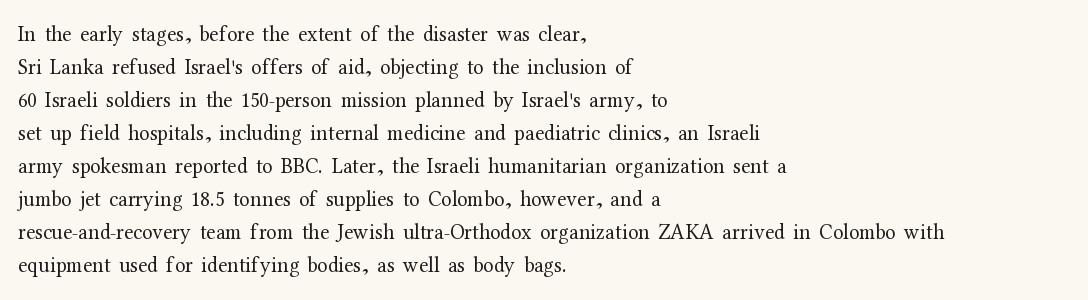
{"italic": "no", "bold": "no", "underline": "no", "align": "left", "line_spacing": "normal", "line_spacing_ratio": 1.57, "letter_spacing": "normal", "letter_spacing_em": 0.0, "glyph_px": 21}
